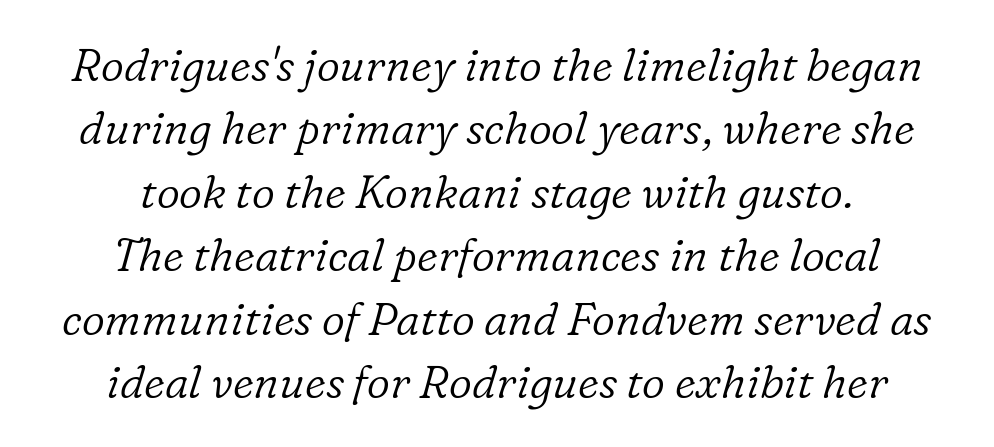
Q: Is the text bold? A: No.
Q: Is the text italic (slanted)? A: Yes, it leans right by about 16 degrees.
Q: Is the typeface a serif or a sans-serif typeface? A: Serif.
Q: Is the text underlined? A: No.
Q: How is the paragraph aligned? A: Centered.
Q: Is the spacing between letters normal or unusually wide? A: Normal.
Q: Is the spacing between lines tight, normal or loose? A: Normal.
Q: Width (condensed, normal, or wide)? A: Normal.
Q: Stroke contrast? A: Low.
Q: x-height? A: Medium.
Q: Monospaced? A: No.
